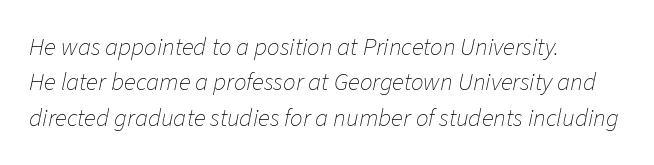
{"italic": "yes", "lean": "right", "slant_degrees": 11, "bold": "no", "underline": "no", "align": "left", "line_spacing": "normal", "line_spacing_ratio": 1.42, "letter_spacing": "normal", "letter_spacing_em": 0.0, "glyph_px": 25}
